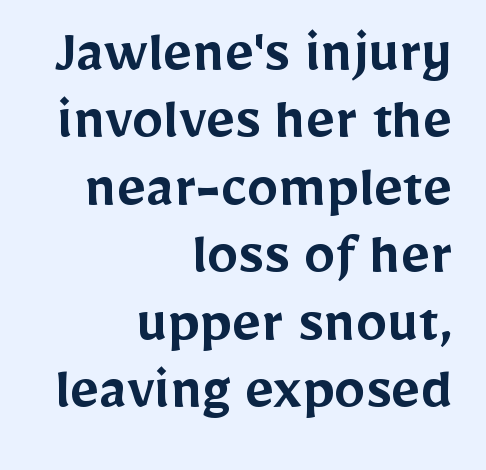
Does extra space separate the letters? No, they use regular spacing. The face used here is proportionally spaced, like ordinary book or web type. Whoever set this chose condensed vertical rhythm over breathing room. Letters rest on an invisible, unmarked baseline. You can tell from the bare stems that sans-serif type was used.
